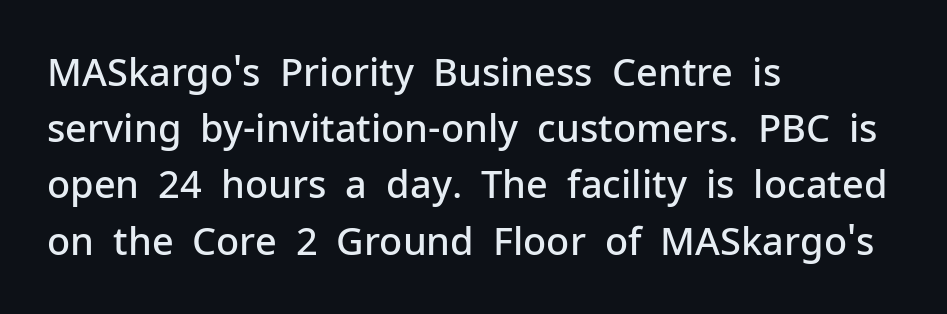
{"serif": "no", "italic": "no", "bold": "semi", "weight": "semibold", "width": "normal", "stroke_contrast": "low", "x_height": "medium", "monospaced": "no", "underline": "no", "align": "left", "line_spacing": "normal", "line_spacing_ratio": 1.48, "letter_spacing": "normal", "letter_spacing_em": 0.0, "glyph_px": 38}
